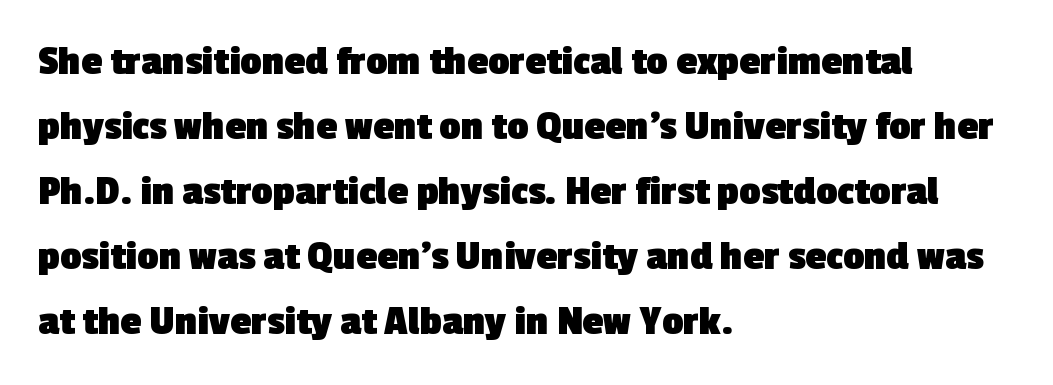
Q: Is the text bold? A: Yes.
Q: Is the typeface a serif or a sans-serif typeface? A: Sans-serif.
Q: Is the text underlined? A: No.
Q: How is the paragraph aligned? A: Left-aligned.
Q: Is the spacing between letters normal or unusually wide? A: Normal.
Q: Is the spacing between lines tight, normal or loose? A: Normal.
Q: Width (condensed, normal, or wide)? A: Normal.
Q: x-height? A: Medium.
Q: Monospaced? A: No.
